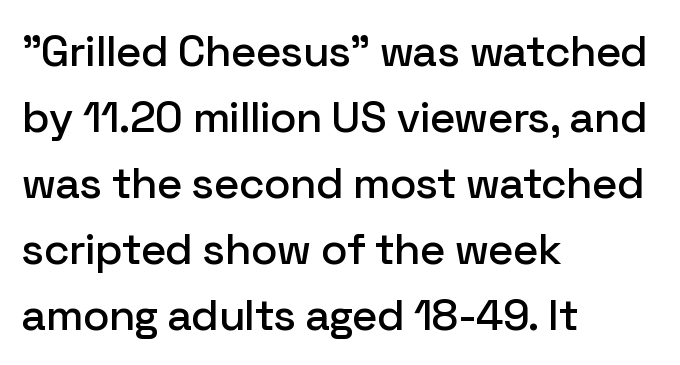
{"serif": "no", "italic": "no", "width": "normal", "stroke_contrast": "low", "x_height": "medium", "monospaced": "no", "underline": "no", "align": "left", "line_spacing": "normal", "line_spacing_ratio": 1.5, "letter_spacing": "normal", "letter_spacing_em": 0.0, "glyph_px": 44}
